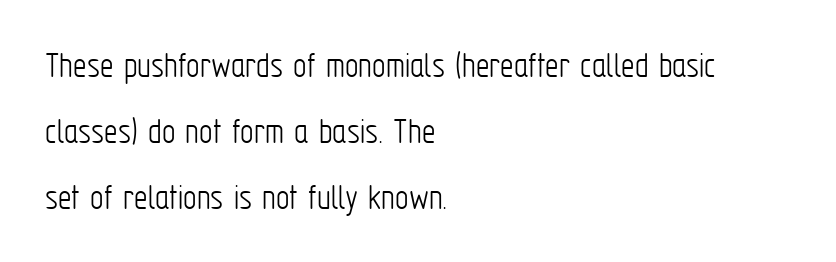
Q: Is the text bold? A: No.
Q: Is the text italic (slanted)? A: No, it is upright.
Q: Is the typeface a serif or a sans-serif typeface? A: Sans-serif.
Q: Is the text underlined? A: No.
Q: How is the paragraph aligned? A: Left-aligned.
Q: Is the spacing between letters normal or unusually wide? A: Normal.
Q: Width (condensed, normal, or wide)? A: Condensed.
Q: Stroke contrast? A: Low.
Q: x-height? A: Medium.
Q: Monospaced? A: No.
